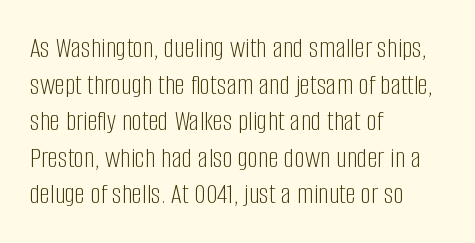
The image shows 29 px light, condensed sans-serif type, upright; set left-aligned, normal line spacing (1.26x), normal letter spacing, not underlined; low stroke contrast and a large x-height.
